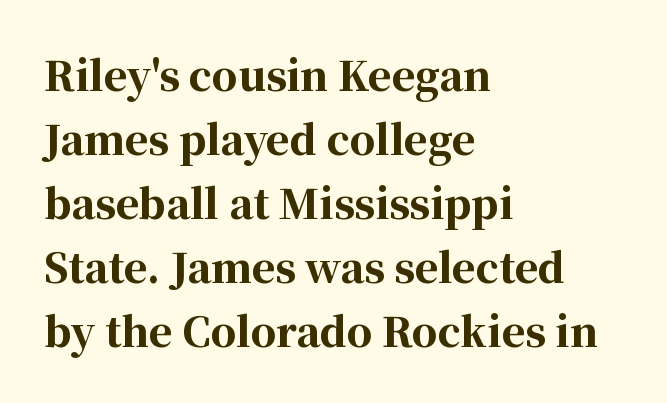
The image shows 40 px bold serif type, upright; set left-aligned, normal line spacing (1.6x), normal letter spacing, not underlined; high stroke contrast and a medium x-height.
